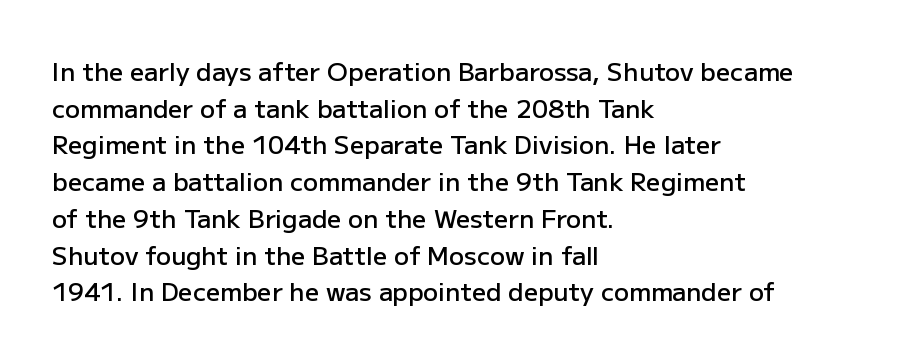
{"italic": "no", "bold": "semi", "underline": "no", "align": "left", "line_spacing": "normal", "line_spacing_ratio": 1.47, "letter_spacing": "normal", "letter_spacing_em": 0.0, "glyph_px": 25}
